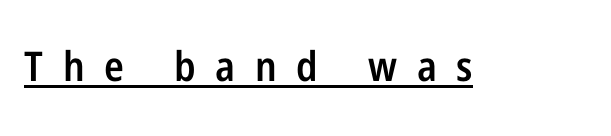
{"serif": "no", "italic": "no", "bold": "semi", "weight": "semibold", "width": "condensed", "stroke_contrast": "low", "x_height": "medium", "monospaced": "no", "underline": "yes", "letter_spacing": "wide", "letter_spacing_em": 0.48, "glyph_px": 41}
